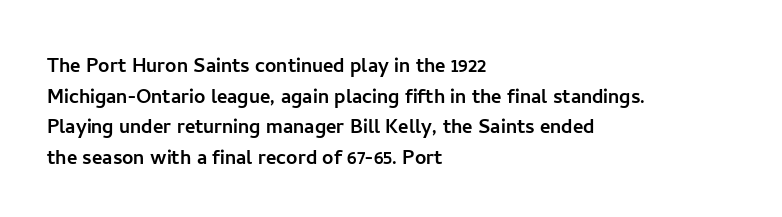
The image shows 25 px text type, upright; set left-aligned, line spacing 1.23x, normal letter spacing, not underlined.
